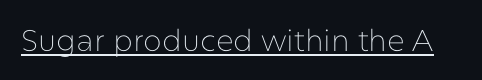
The image shows 30 px thin sans-serif type, upright; set normal letter spacing, underlined; low stroke contrast and a medium x-height.
